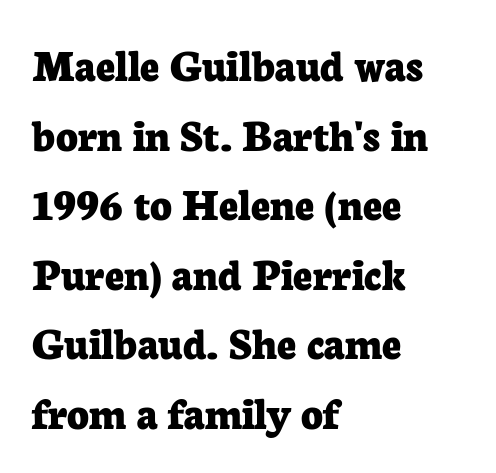
The image shows 47 px bold serif type, upright; set left-aligned, normal line spacing (1.48x), normal letter spacing, not underlined; low stroke contrast and a medium x-height.
